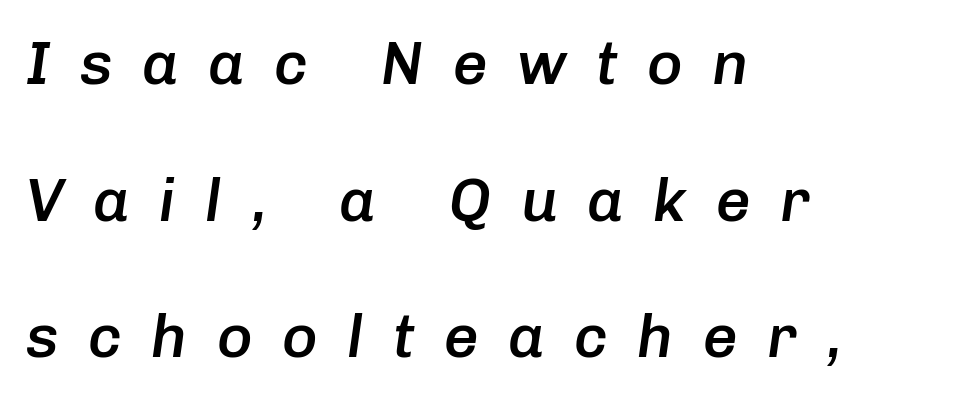
The image shows 61 px semibold type, italic (leaning right); set left-aligned, loose line spacing (2.24x), unusually wide letter spacing (+0.48 em), not underlined; low stroke contrast and a medium x-height.
